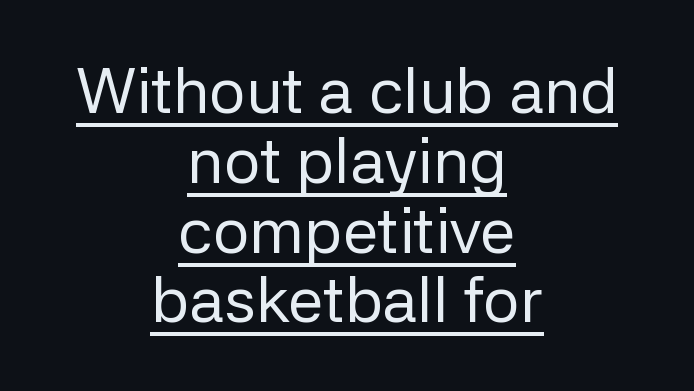
The image shows 64 px regular-weight sans-serif type, upright; set centered, tight line spacing (1.09x), normal letter spacing, underlined; low stroke contrast and a medium x-height.
